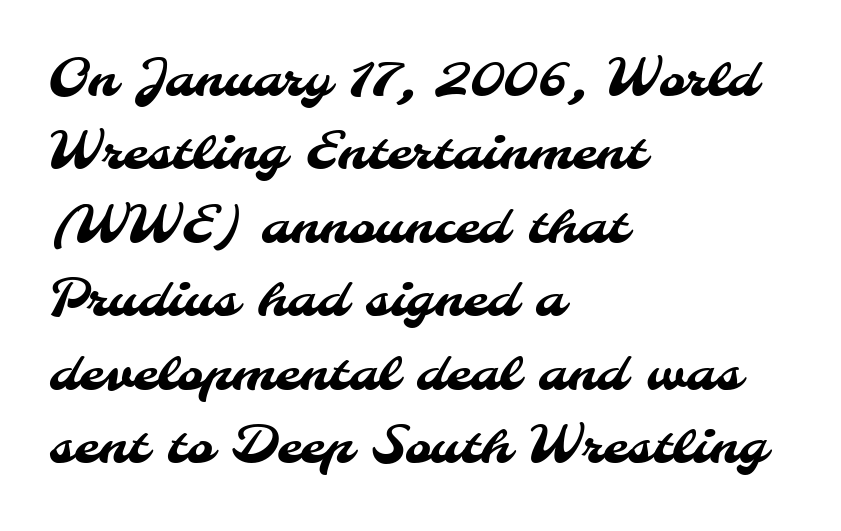
Each row of text sits above clean, open space. Proportional: the letters do not fall into vertical columns. To sum up the face: it is a sans, with no serifs. Inter-character spacing is left at the font's built-in metrics. The paragraph shown leans on its left margin. Leading matches the norm, producing a regular column.
